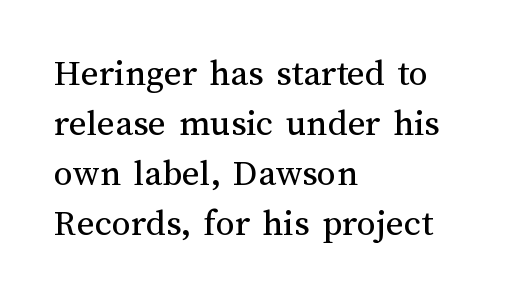
The image shows 38 px regular-weight type, upright; set left-aligned, normal line spacing (1.32x), normal letter spacing, not underlined; medium stroke contrast and a medium x-height.
